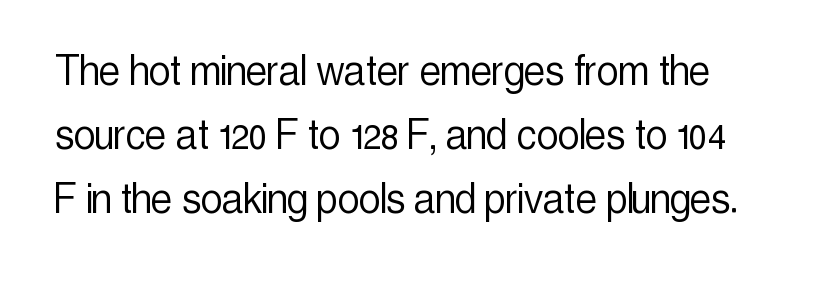
Check the space under the baseline: it is left empty. The letters stand upright; this is a roman face. Normally led — the rows are evenly, conventionally spaced. Spacing verdict: proportional, widths tailored to each character. The type family on display is of the sans-serif kind. Weight: not bold — regular or lighter.
